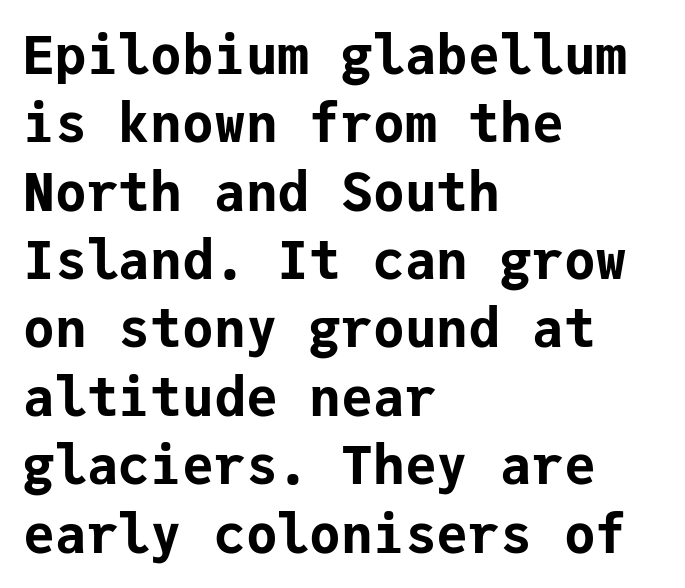
The image shows 53 px bold sans-serif type, upright, monospaced; set left-aligned, normal line spacing (1.29x), normal letter spacing, not underlined; low stroke contrast and a medium x-height.
